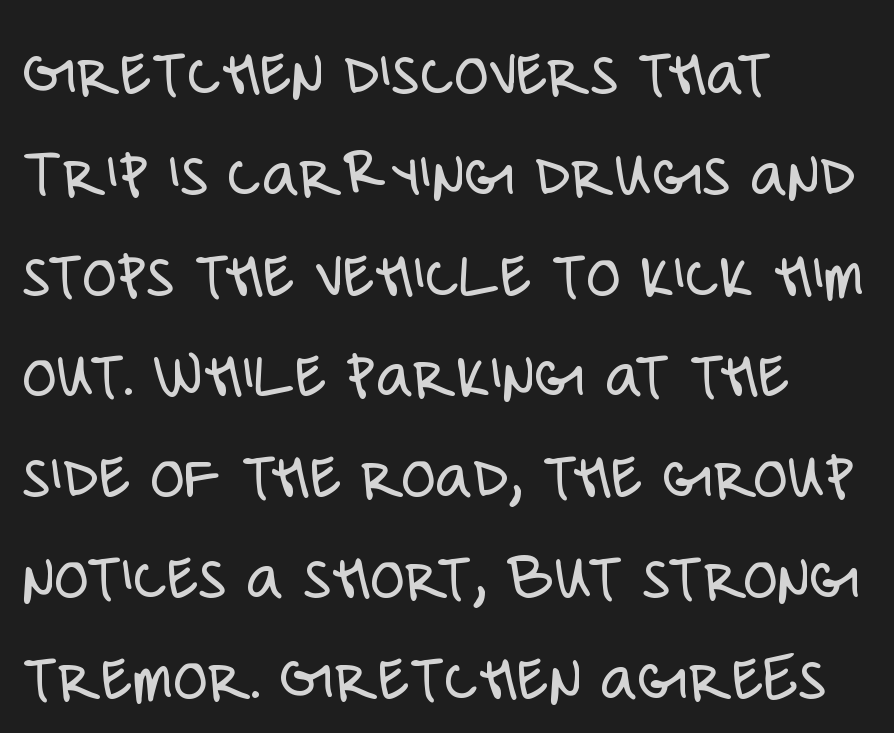
The typography opts for an upright posture over an oblique one. Descenders hang freely into open space. The passage shown stacks its lines at a standard gap. Proportional: the letters do not fall into vertical columns.
